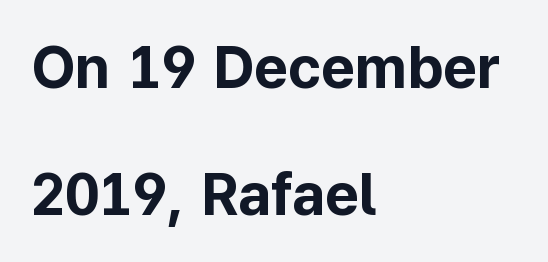
What kind of face is this? One without serifs — a sans. Each letter keeps its own natural width here, so spacing adapts to shape. Any mark beneath the type? The region is blank. One-word summary of the alignment: left. How would I describe the line gaps? Wide and relaxed. The specimen reads as upright at a glance.
